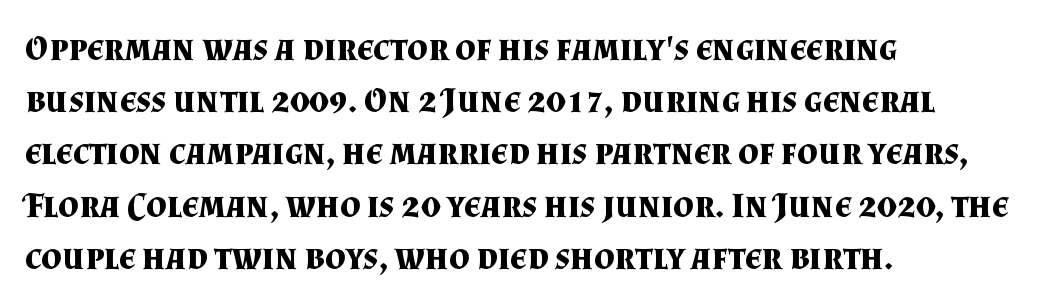
{"serif": "yes", "italic": "no", "bold": "yes", "weight": "bold", "width": "normal", "stroke_contrast": "medium", "x_height": "small", "monospaced": "no", "underline": "no", "align": "left", "line_spacing": "normal", "line_spacing_ratio": 1.45, "letter_spacing": "normal", "letter_spacing_em": 0.0, "glyph_px": 36}
